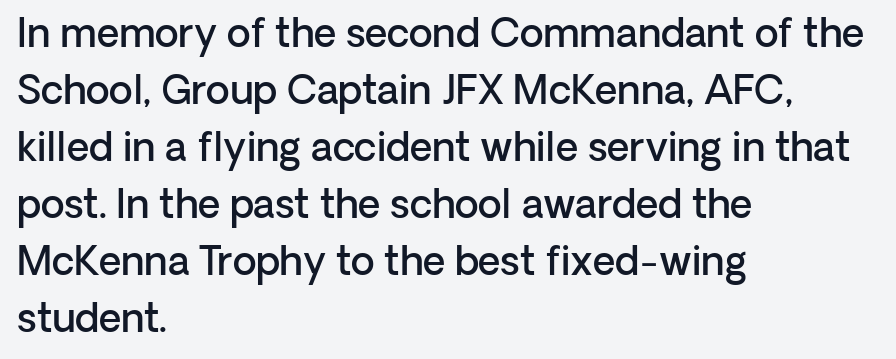
Summary of vertical rhythm: regular, with standard interline spacing. Each glyph is drawn with semibold strokes, heavier than normal yet not fully bold. Designer's note — italics off, roman on. The rendering uses natural spacing where letterforms have individual widths.
